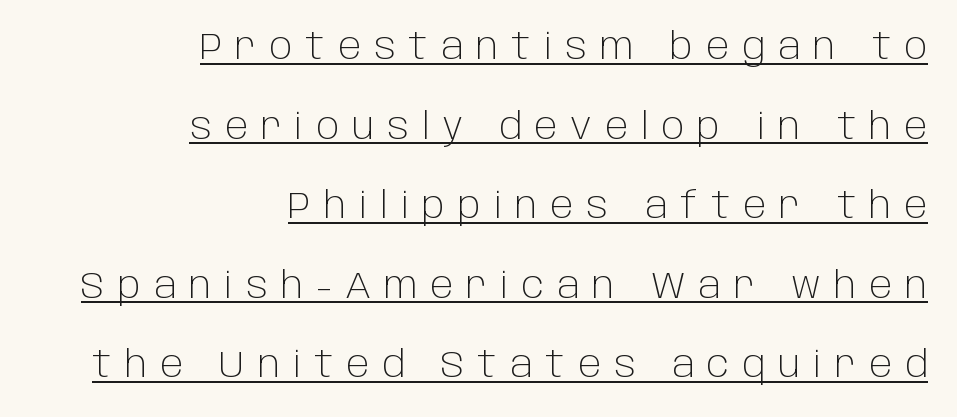
Q: Is the text bold? A: No.
Q: Is the text italic (slanted)? A: No, it is upright.
Q: Is the typeface a serif or a sans-serif typeface? A: Sans-serif.
Q: Is the text underlined? A: Yes.
Q: How is the paragraph aligned? A: Right-aligned.
Q: Is the spacing between letters normal or unusually wide? A: Unusually wide.
Q: Is the spacing between lines tight, normal or loose? A: Loose.
Q: Width (condensed, normal, or wide)? A: Normal.
Q: Stroke contrast? A: Low.
Q: x-height? A: Large.
Q: Monospaced? A: No.
